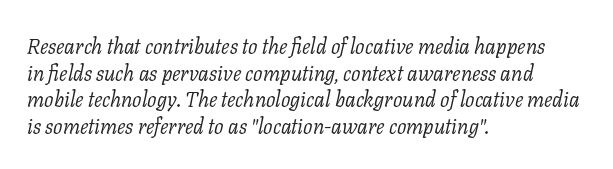
Q: Is the text bold? A: No.
Q: Is the text italic (slanted)? A: Yes, it leans right by about 11 degrees.
Q: Is the text underlined? A: No.
Q: How is the paragraph aligned? A: Left-aligned.
Q: Is the spacing between letters normal or unusually wide? A: Normal.
Q: Is the spacing between lines tight, normal or loose? A: Normal.
